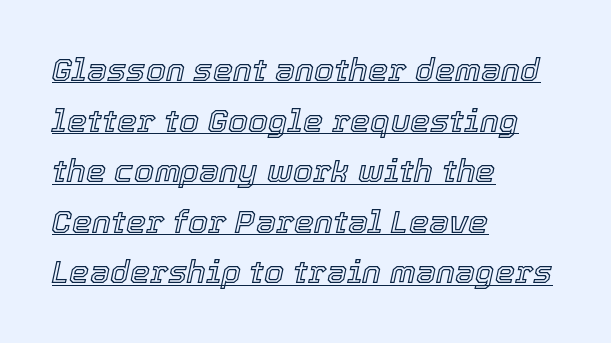
Think of a printed novel: that variable character pitch is what you see here. The glyphs look as if they've been sheared to an angle. Compared with a centered layout, this one pins lines to the left instead. A baseline rule has been typeset under these characters. Leading matches the norm, producing a regular column.
